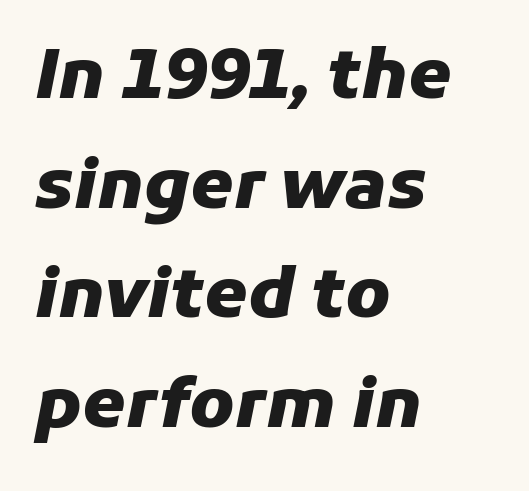
The image shows 69 px heavy type, italic (leaning right); set left-aligned, normal line spacing (1.59x), normal letter spacing, not underlined; low stroke contrast and a medium x-height.
